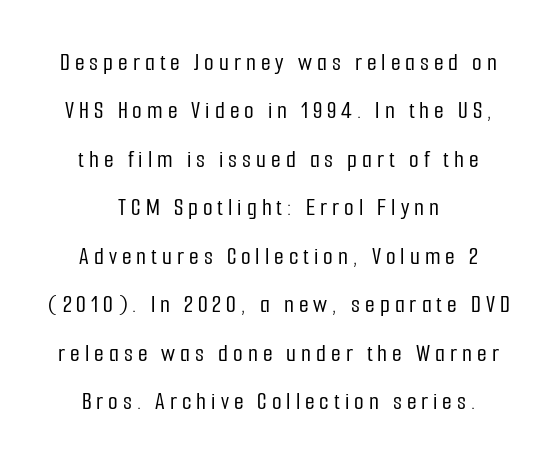
Q: Is the text italic (slanted)? A: No, it is upright.
Q: Is the text underlined? A: No.
Q: How is the paragraph aligned? A: Centered.
Q: Is the spacing between letters normal or unusually wide? A: Unusually wide.
Q: Is the spacing between lines tight, normal or loose? A: Loose.
